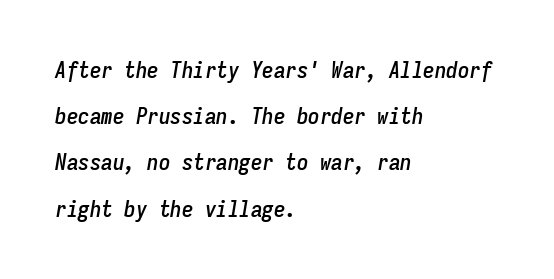
Q: Is the text italic (slanted)? A: Yes, it leans right by about 9 degrees.
Q: Is the text underlined? A: No.
Q: How is the paragraph aligned? A: Left-aligned.
Q: Is the spacing between letters normal or unusually wide? A: Normal.
Q: Is the spacing between lines tight, normal or loose? A: Loose.
